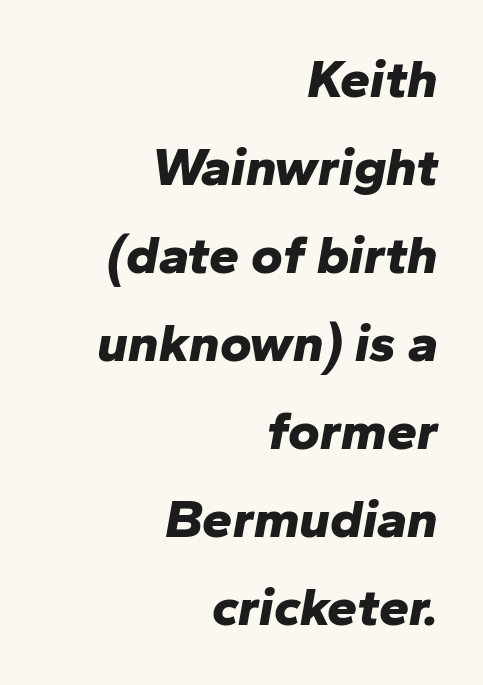
{"italic": "yes", "lean": "right", "slant_degrees": 10, "bold": "yes", "weight": "bold", "width": "normal", "stroke_contrast": "low", "x_height": "medium", "monospaced": "no", "underline": "no", "align": "right", "line_spacing": "normal", "line_spacing_ratio": 1.63, "letter_spacing": "normal", "letter_spacing_em": 0.0, "glyph_px": 54}
